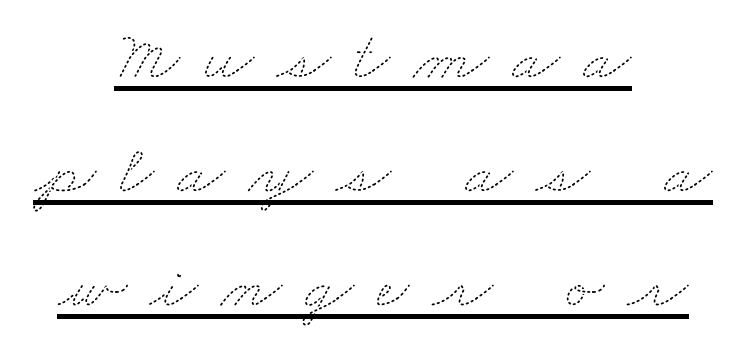
The image shows 70 px thin, wide type; set centered, normal line spacing (1.63x), unusually wide letter spacing (+0.33 em), underlined; medium stroke contrast and a small x-height.
